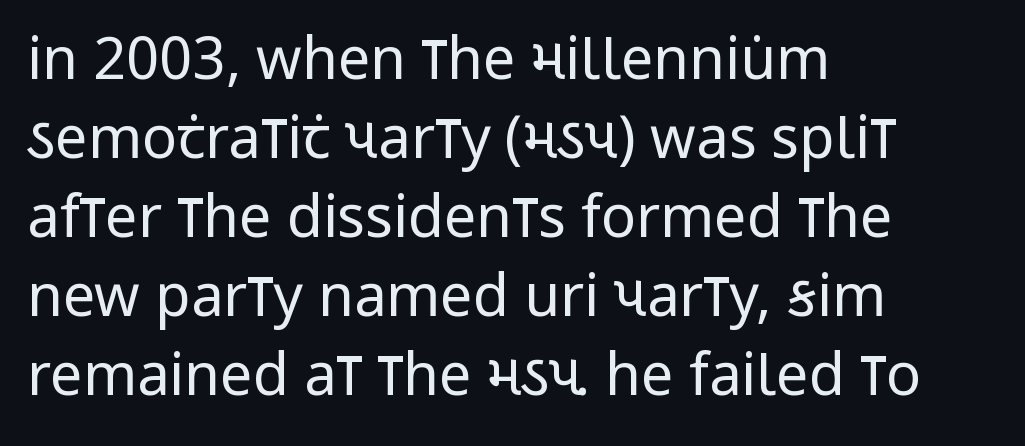
{"serif": "no", "italic": "no", "bold": "no", "weight": "regular", "width": "condensed", "stroke_contrast": "low", "x_height": "large", "monospaced": "no", "underline": "no", "align": "left", "line_spacing": "normal", "line_spacing_ratio": 1.36, "letter_spacing": "normal", "letter_spacing_em": 0.0, "glyph_px": 58}
